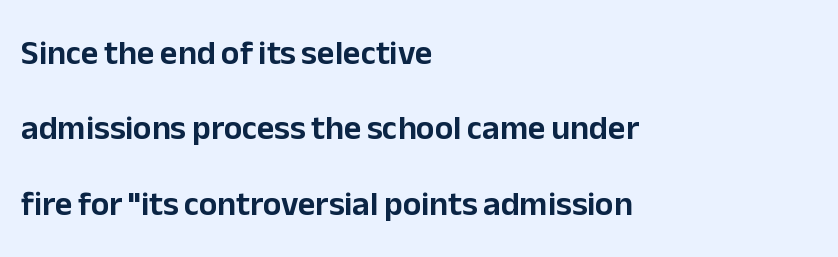
Q: Is the text italic (slanted)? A: No, it is upright.
Q: Is the typeface a serif or a sans-serif typeface? A: Sans-serif.
Q: Is the text underlined? A: No.
Q: How is the paragraph aligned? A: Left-aligned.
Q: Is the spacing between letters normal or unusually wide? A: Normal.
Q: Is the spacing between lines tight, normal or loose? A: Loose.
Q: Width (condensed, normal, or wide)? A: Normal.
Q: Stroke contrast? A: Low.
Q: x-height? A: Medium.
Q: Monospaced? A: No.
